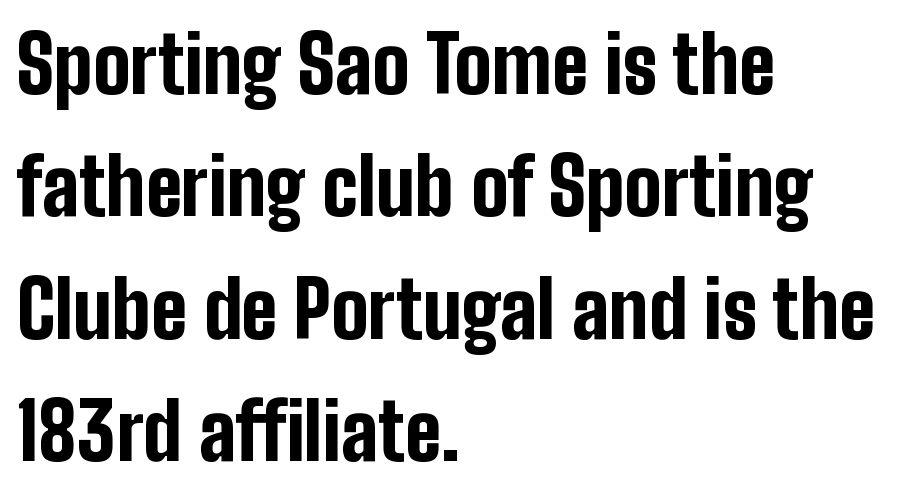
{"serif": "no", "italic": "no", "bold": "yes", "weight": "bold", "width": "condensed", "stroke_contrast": "low", "x_height": "medium", "monospaced": "no", "underline": "no", "align": "left", "line_spacing": "normal", "line_spacing_ratio": 1.57, "letter_spacing": "normal", "letter_spacing_em": 0.0, "glyph_px": 78}
